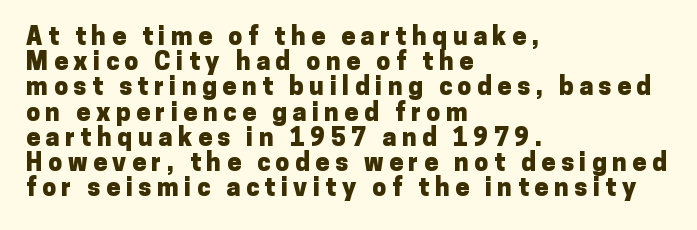
Q: Is the text bold? A: Yes.
Q: Is the text italic (slanted)? A: No, it is upright.
Q: Is the text underlined? A: No.
Q: How is the paragraph aligned? A: Left-aligned.
Q: Is the spacing between letters normal or unusually wide? A: Unusually wide.
Q: Is the spacing between lines tight, normal or loose? A: Tight.
